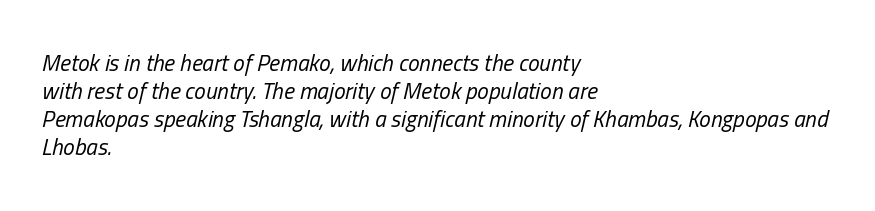
Check the space under the baseline: it is left empty. The font is comparable to plain body text, perhaps lighter. Alignment: flush left. A typesetter would call this zero additional tracking. The passage shown leans; its letterforms are oblique.
